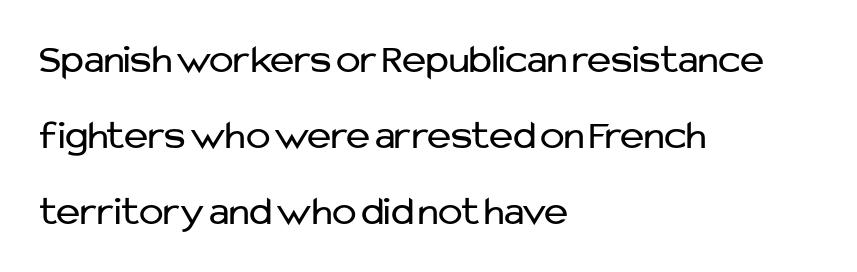
The image shows 41 px regular-weight sans-serif type, upright; set left-aligned, line spacing 1.85x, normal letter spacing, not underlined; low stroke contrast and a medium x-height.
